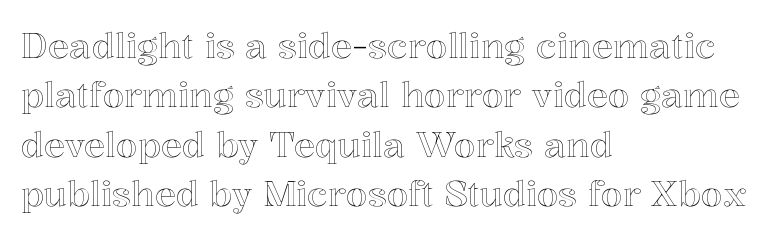
Q: Is the text italic (slanted)? A: No, it is upright.
Q: Is the text underlined? A: No.
Q: How is the paragraph aligned? A: Left-aligned.
Q: Is the spacing between letters normal or unusually wide? A: Normal.
Q: Is the spacing between lines tight, normal or loose? A: Normal.
Q: Width (condensed, normal, or wide)? A: Normal.
Q: x-height? A: Medium.
Q: Monospaced? A: No.
